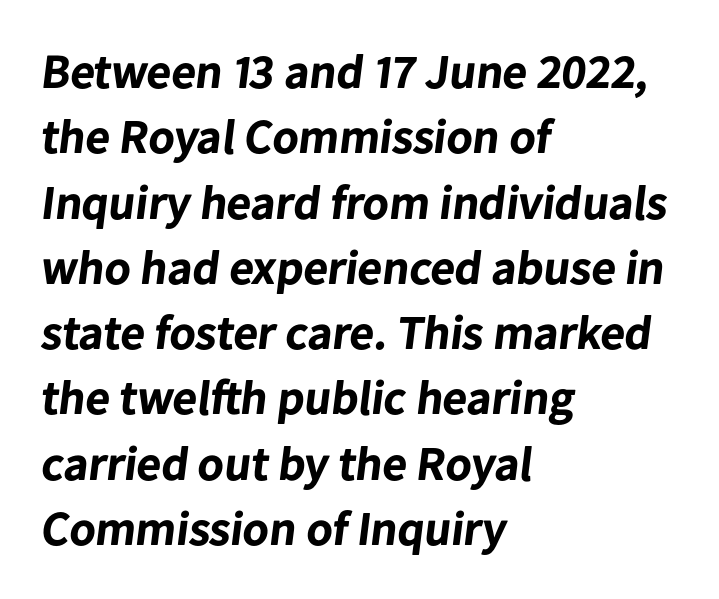
{"serif": "no", "bold": "yes", "weight": "bold", "width": "normal", "stroke_contrast": "low", "x_height": "medium", "monospaced": "no", "underline": "no", "align": "left", "line_spacing": "normal", "line_spacing_ratio": 1.36, "letter_spacing": "normal", "letter_spacing_em": 0.0, "glyph_px": 48}
